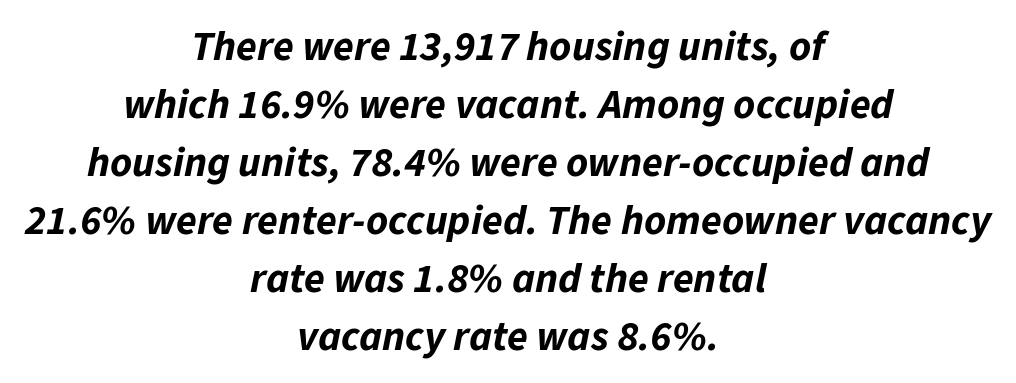
{"italic": "yes", "lean": "right", "slant_degrees": 11, "bold": "yes", "weight": "bold", "width": "normal", "stroke_contrast": "low", "x_height": "medium", "monospaced": "no", "underline": "no", "align": "center", "line_spacing": "normal", "line_spacing_ratio": 1.38, "letter_spacing": "normal", "letter_spacing_em": 0.0, "glyph_px": 42}
